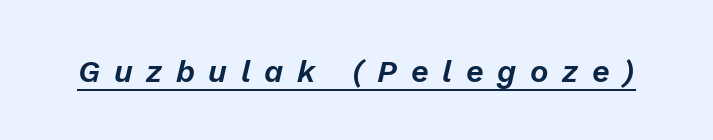
{"italic": "yes", "lean": "right", "slant_degrees": 13, "width": "normal", "stroke_contrast": "low", "x_height": "medium", "monospaced": "no", "underline": "yes", "letter_spacing": "wide", "letter_spacing_em": 0.44, "glyph_px": 31}
